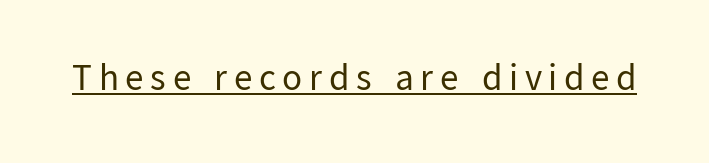
Q: Is the text bold? A: No.
Q: Is the text italic (slanted)? A: No, it is upright.
Q: Is the typeface a serif or a sans-serif typeface? A: Sans-serif.
Q: Is the text underlined? A: Yes.
Q: Width (condensed, normal, or wide)? A: Normal.
Q: Stroke contrast? A: Low.
Q: x-height? A: Medium.
Q: Monospaced? A: No.
